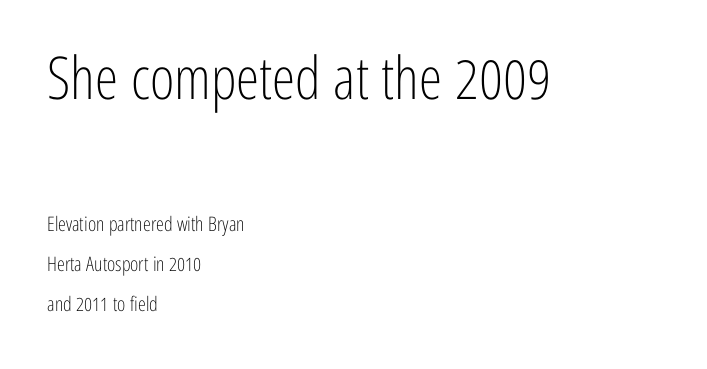
The image shows 59 px light, condensed sans-serif type, upright; set left-aligned, loose line spacing (2.01x), normal letter spacing, not underlined; the first (top) block is 2.95x larger; low stroke contrast and a medium x-height.
